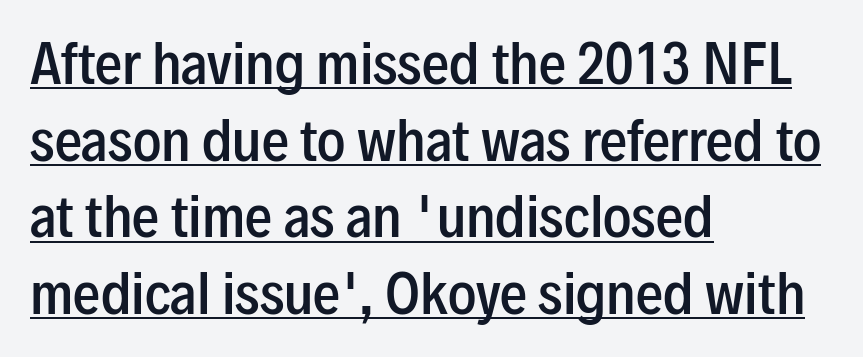
Horizontal bands of white between lines are of average thickness. Every character sits straight up, as roman type does. Layout note: lines flush left. Inter-character spacing is left at the font's built-in metrics.
